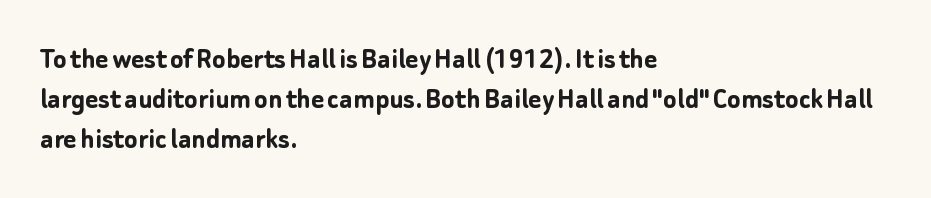
Classification — sans serif. A roman cut, with each character standing at attention. Lines of text with bare space underneath. Between one letter and the next there's only the usual sliver of space. The lines sit at an ordinary, default distance from one another.
